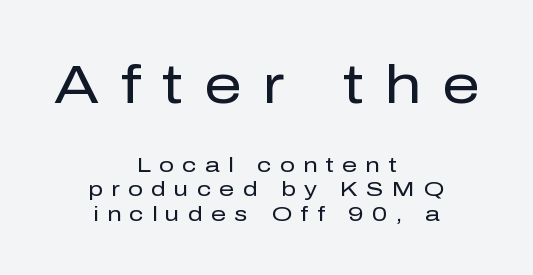
Q: Is the text bold? A: No.
Q: Is the text italic (slanted)? A: No, it is upright.
Q: Is the typeface a serif or a sans-serif typeface? A: Sans-serif.
Q: Is the text underlined? A: No.
Q: How is the paragraph aligned? A: Centered.
Q: Is the spacing between letters normal or unusually wide? A: Unusually wide.
Q: Which block of text is set in a larger size, the first (top) or the second (bottom)? A: The first (top) one.
Q: Width (condensed, normal, or wide)? A: Normal.
Q: Stroke contrast? A: Low.
Q: x-height? A: Medium.
Q: Monospaced? A: No.
